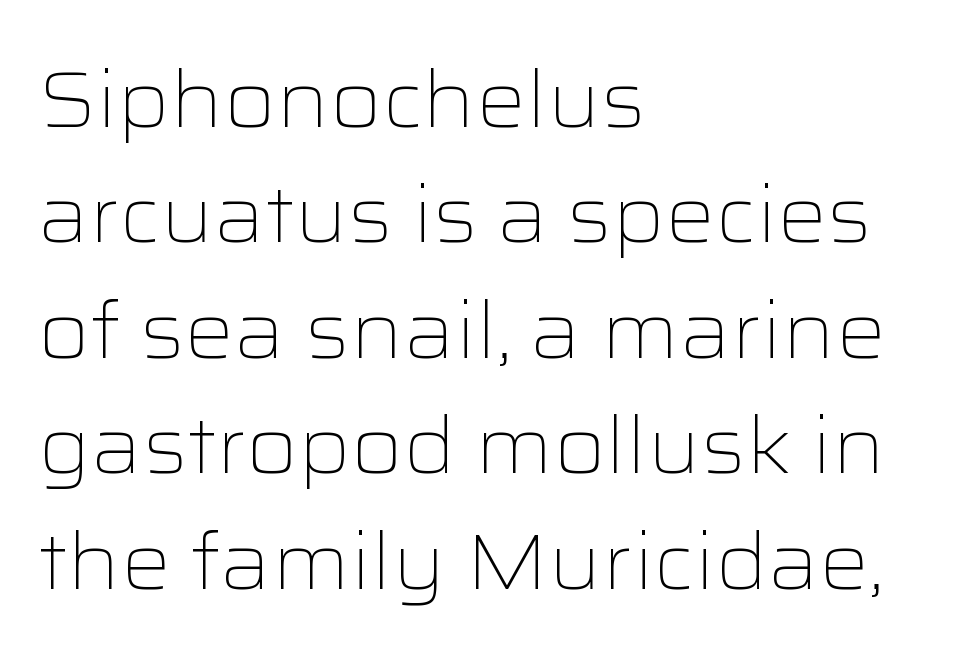
Compared with a centered layout, this one pins lines to the left instead. Anything drawn beneath the words? Only blank space. Notice how the stems are strictly vertical — no italics here. Stem width sits at or under what a default text font uses. No extra tracking has been applied to these lines.
